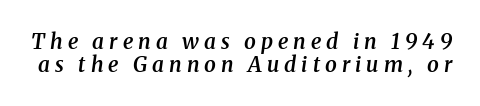
{"italic": "yes", "lean": "right", "slant_degrees": 8, "bold": "semi", "underline": "no", "line_spacing": "tight", "line_spacing_ratio": 1.08, "letter_spacing": "wide", "letter_spacing_em": 0.24, "glyph_px": 21}
